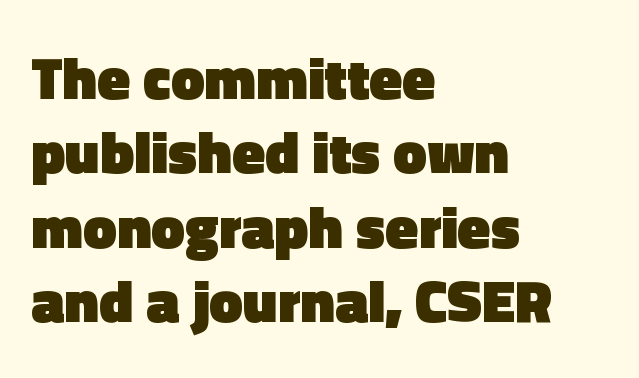
Chunky letters — that's bold for sure. Notice how the stems are strictly vertical — no italics here. The type family on display is of the sans-serif kind. Looks like regular typesetting: each glyph gets only the width it needs. Between one letter and the next there's only the usual sliver of space. Compared with a centered layout, this one pins lines to the left instead.
